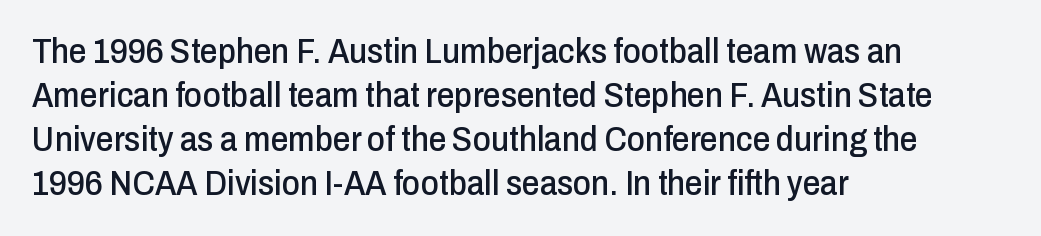
The image shows 35 px condensed sans-serif type, upright; set left-aligned, normal line spacing (1.26x), normal letter spacing, not underlined; low stroke contrast and a medium x-height.
